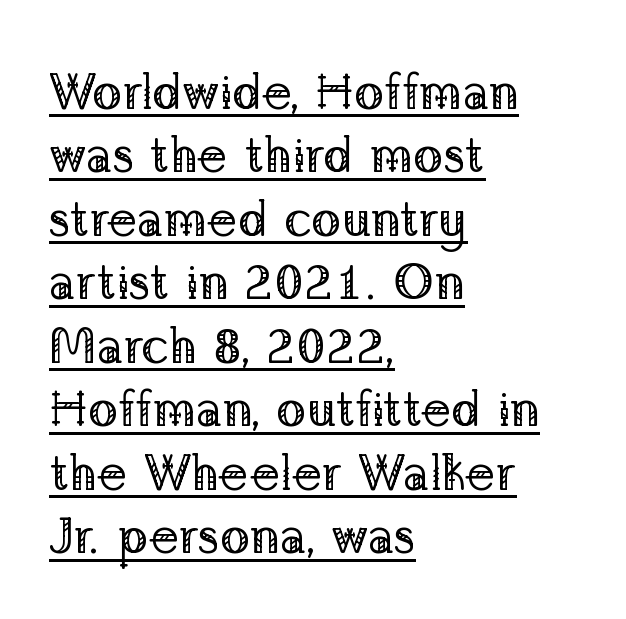
The image shows 50 px regular-weight serif type, upright; set left-aligned, normal line spacing (1.27x), normal letter spacing, underlined; low stroke contrast and a medium x-height.
